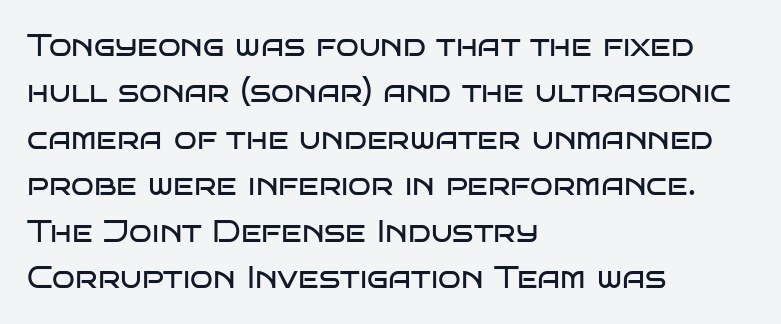
Short and long lines alike share a common starting point at left. Ink coverage per letter is moderate at most. Inter-character spacing is left at the font's built-in metrics. Proportional: the letters do not fall into vertical columns.
